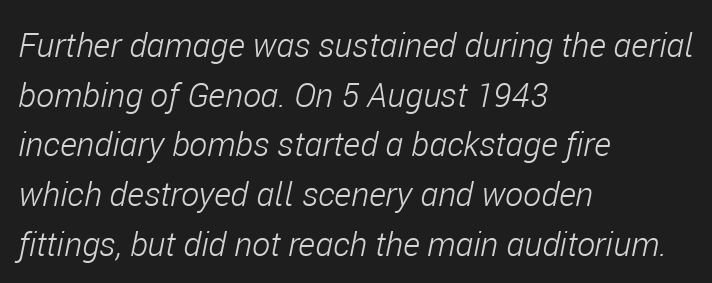
Q: Is the text bold? A: No.
Q: Is the text italic (slanted)? A: Yes, it leans right by about 11 degrees.
Q: Is the text underlined? A: No.
Q: How is the paragraph aligned? A: Left-aligned.
Q: Is the spacing between letters normal or unusually wide? A: Normal.
Q: Is the spacing between lines tight, normal or loose? A: Normal.
Q: Width (condensed, normal, or wide)? A: Condensed.
Q: Stroke contrast? A: Low.
Q: x-height? A: Medium.
Q: Monospaced? A: No.
